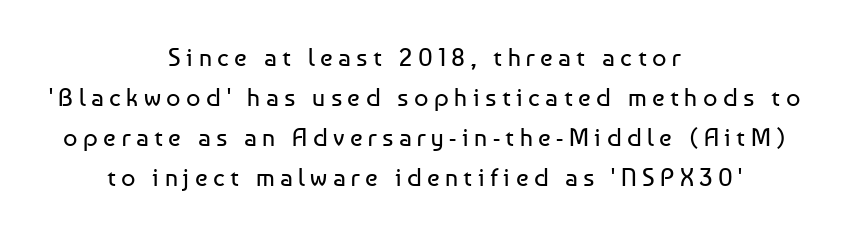
Q: Is the text bold? A: No.
Q: Is the text italic (slanted)? A: No, it is upright.
Q: Is the text underlined? A: No.
Q: How is the paragraph aligned? A: Centered.
Q: Is the spacing between letters normal or unusually wide? A: Unusually wide.
Q: Is the spacing between lines tight, normal or loose? A: Normal.
